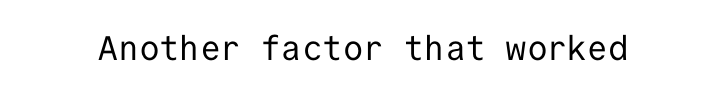
Q: Is the text bold? A: No.
Q: Is the text italic (slanted)? A: No, it is upright.
Q: Is the typeface a serif or a sans-serif typeface? A: Sans-serif.
Q: Is the text underlined? A: No.
Q: Is the spacing between letters normal or unusually wide? A: Normal.
Q: Width (condensed, normal, or wide)? A: Normal.
Q: Stroke contrast? A: Low.
Q: x-height? A: Medium.
Q: Monospaced? A: Yes.
